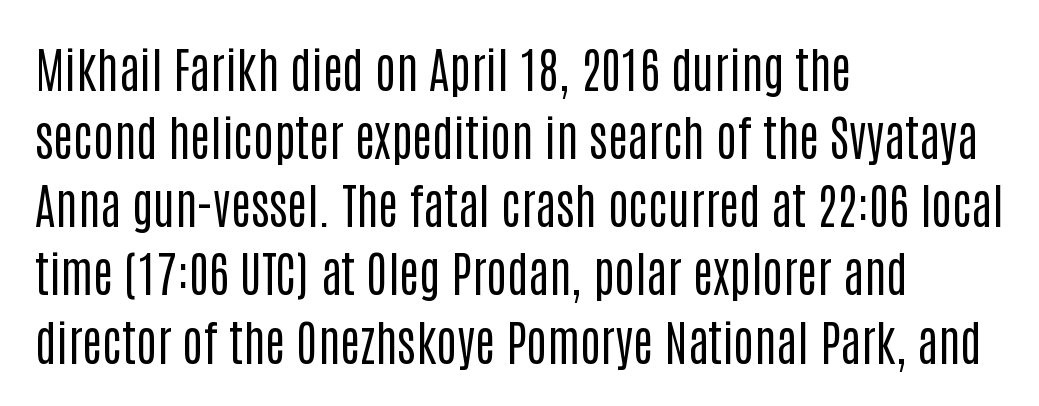
Q: Is the text bold? A: No.
Q: Is the text italic (slanted)? A: No, it is upright.
Q: Is the typeface a serif or a sans-serif typeface? A: Sans-serif.
Q: Is the text underlined? A: No.
Q: How is the paragraph aligned? A: Left-aligned.
Q: Is the spacing between letters normal or unusually wide? A: Normal.
Q: Is the spacing between lines tight, normal or loose? A: Normal.
Q: Width (condensed, normal, or wide)? A: Condensed.
Q: Stroke contrast? A: Low.
Q: x-height? A: Large.
Q: Monospaced? A: No.
